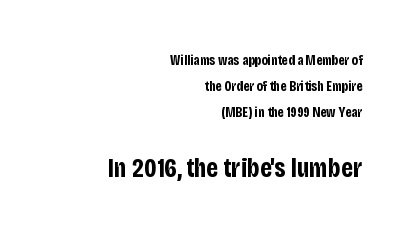
{"italic": "no", "bold": "yes", "underline": "no", "align": "right", "line_spacing_ratio": 1.87, "letter_spacing": "normal", "letter_spacing_em": 0.0, "larger_block": "second", "size_ratio": 1.93, "glyph_px": 27}
